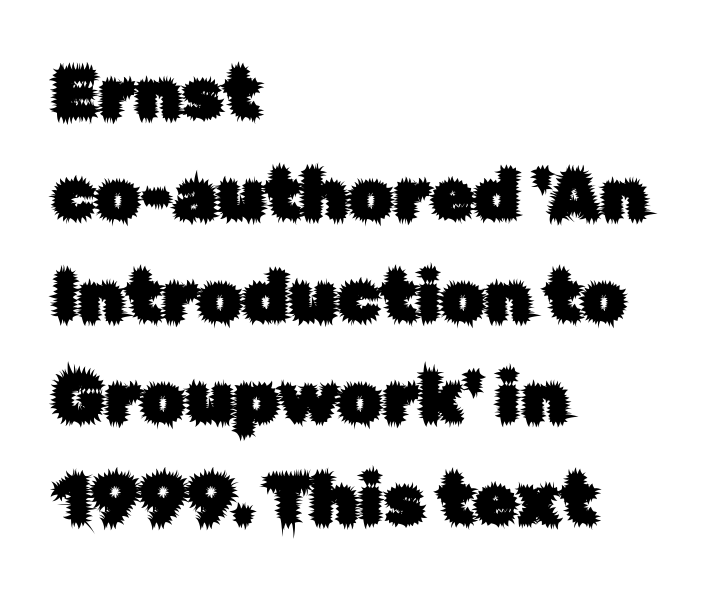
These lines are composed in type without serifs. The line-height multiplier appears to be the usual default. Inter-character spacing is left at the font's built-in metrics. The text block is weighted toward the left margin, trailing off unevenly rightward.
